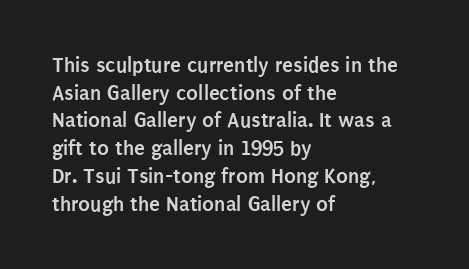
{"italic": "no", "bold": "yes", "underline": "no", "align": "left", "line_spacing": "normal", "line_spacing_ratio": 1.26, "letter_spacing": "normal", "letter_spacing_em": 0.0, "glyph_px": 22}
